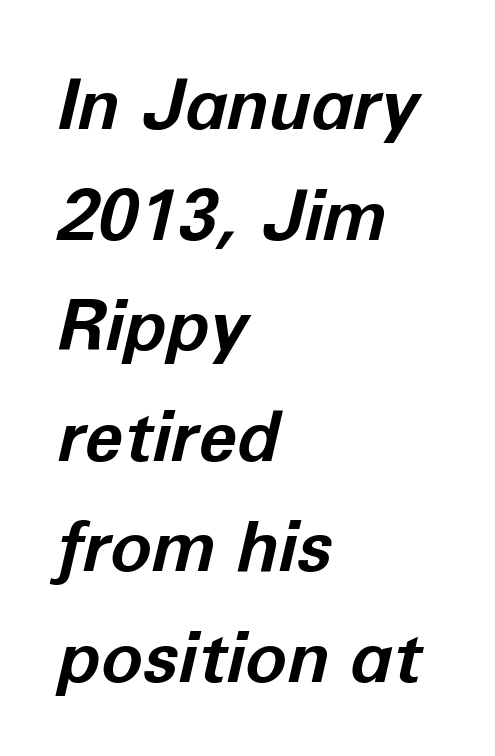
Spacing between characters is what you'd get straight out of the box. One-word summary of the alignment: left. Stroke thickness is high; the sample reads as a true bold. Italic: yes, the glyphs are oblique. A clean baseline with only descenders dipping below it.
